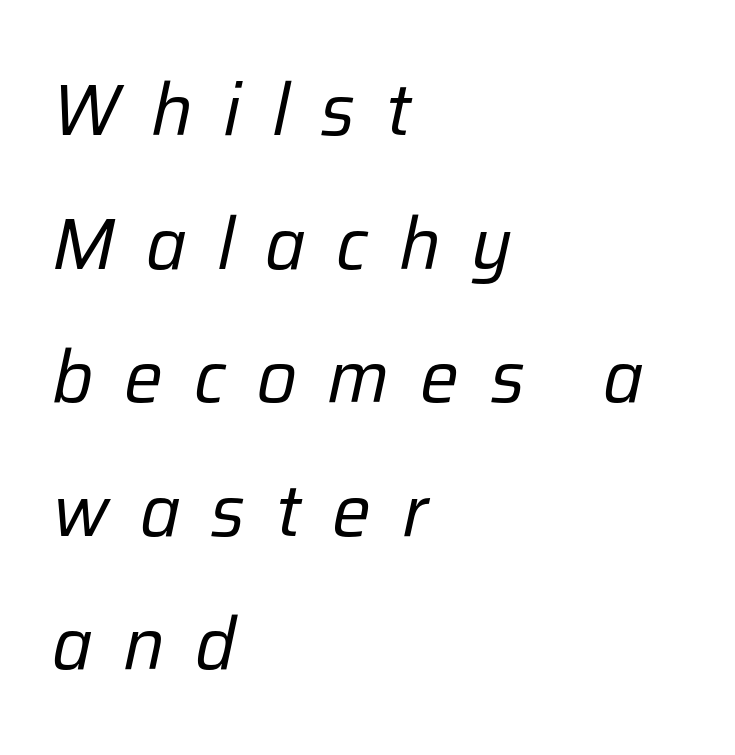
Is the type heavy? It reads as light-to-regular instead. This sample uses expanded letter spacing, leaving extra air between glyphs. The whole block is typeset with a tilt. Reading down the block, your eye returns to a fixed left position each line.
